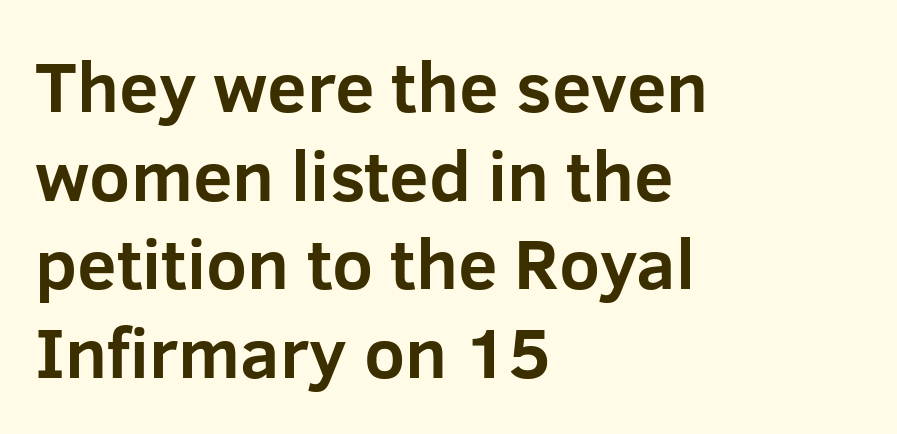
{"serif": "no", "italic": "no", "bold": "yes", "weight": "bold", "width": "normal", "stroke_contrast": "low", "x_height": "medium", "monospaced": "no", "underline": "no", "align": "left", "line_spacing": "normal", "line_spacing_ratio": 1.25, "letter_spacing": "normal", "letter_spacing_em": 0.0, "glyph_px": 71}
